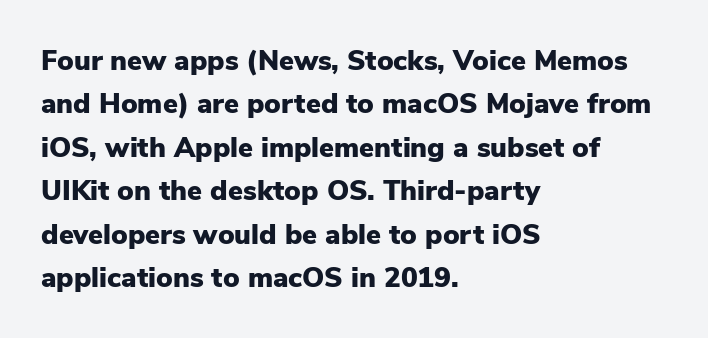
The image shows 28 px heavy sans-serif type, upright; set left-aligned, normal line spacing (1.55x), normal letter spacing, not underlined; low stroke contrast and a medium x-height.
